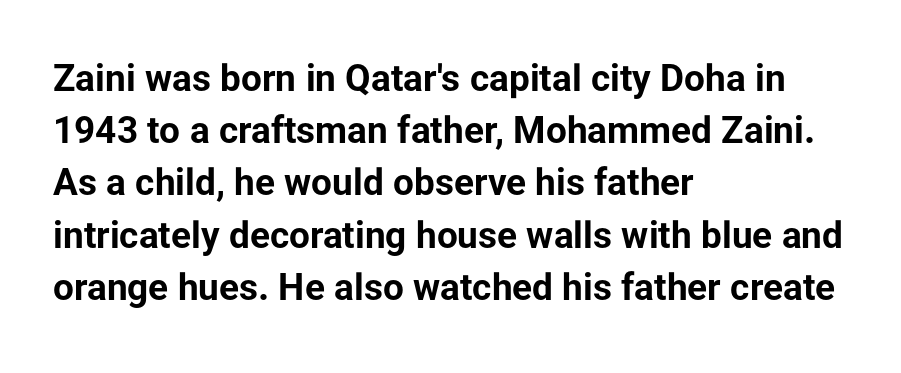
Q: Is the text bold? A: Yes.
Q: Is the text italic (slanted)? A: No, it is upright.
Q: Is the typeface a serif or a sans-serif typeface? A: Sans-serif.
Q: Is the text underlined? A: No.
Q: How is the paragraph aligned? A: Left-aligned.
Q: Is the spacing between letters normal or unusually wide? A: Normal.
Q: Is the spacing between lines tight, normal or loose? A: Normal.
Q: Width (condensed, normal, or wide)? A: Normal.
Q: Stroke contrast? A: Low.
Q: x-height? A: Medium.
Q: Monospaced? A: No.
